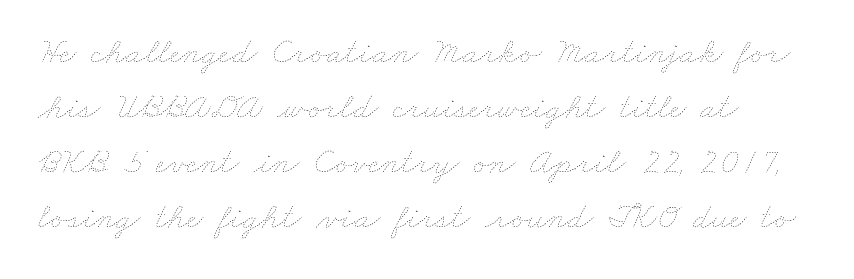
Proportional: the letters do not fall into vertical columns. The area under the type is left untouched. Stroke thickness stays within the range of a standard reading face or lighter. The rendering uses a moderate line-height, typical for paragraphs. A typesetter would call this zero additional tracking.
